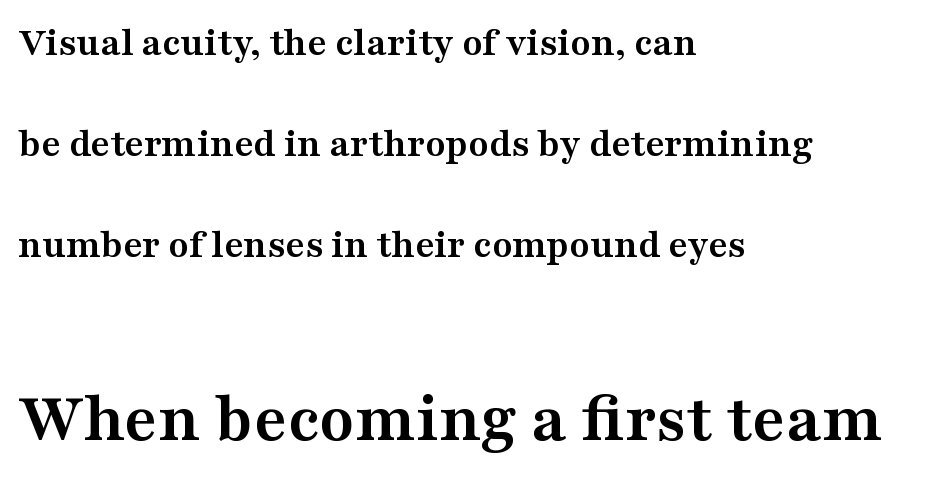
Q: Is the text bold? A: Yes.
Q: Is the text italic (slanted)? A: No, it is upright.
Q: Is the typeface a serif or a sans-serif typeface? A: Serif.
Q: Is the text underlined? A: No.
Q: How is the paragraph aligned? A: Left-aligned.
Q: Is the spacing between letters normal or unusually wide? A: Normal.
Q: Is the spacing between lines tight, normal or loose? A: Loose.
Q: Which block of text is set in a larger size, the first (top) or the second (bottom)? A: The second (bottom) one.
Q: Width (condensed, normal, or wide)? A: Wide.
Q: Stroke contrast? A: Medium.
Q: x-height? A: Medium.
Q: Monospaced? A: No.
